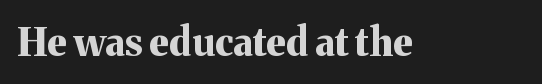
{"serif": "yes", "italic": "no", "bold": "yes", "weight": "bold", "width": "normal", "stroke_contrast": "medium", "x_height": "medium", "monospaced": "no", "underline": "no", "letter_spacing": "normal", "letter_spacing_em": 0.0, "glyph_px": 39}
